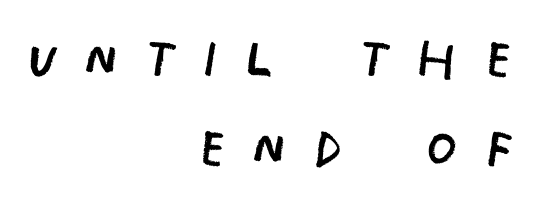
Q: Is the text bold? A: No.
Q: Is the typeface a serif or a sans-serif typeface? A: Sans-serif.
Q: Is the text underlined? A: No.
Q: How is the paragraph aligned? A: Right-aligned.
Q: Is the spacing between letters normal or unusually wide? A: Unusually wide.
Q: Is the spacing between lines tight, normal or loose? A: Normal.
Q: Width (condensed, normal, or wide)? A: Condensed.
Q: Stroke contrast? A: Low.
Q: x-height? A: Large.
Q: Monospaced? A: No.
